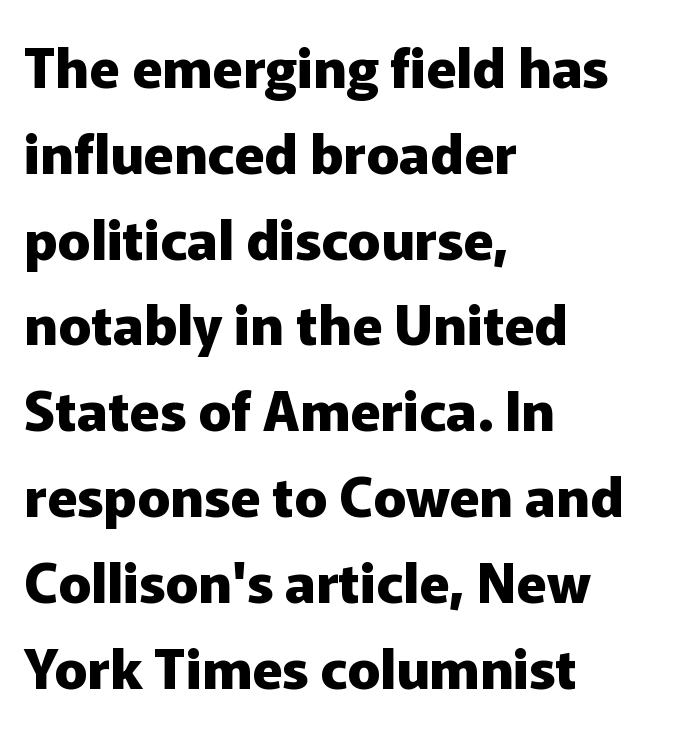
The image shows 55 px heavy sans-serif type, upright; set left-aligned, normal line spacing (1.56x), normal letter spacing, not underlined; low stroke contrast and a medium x-height.
